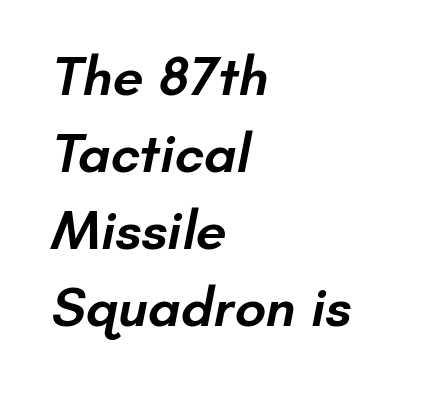
{"serif": "no", "bold": "semi", "weight": "semibold", "width": "normal", "stroke_contrast": "low", "x_height": "small", "monospaced": "no", "underline": "no", "align": "left", "line_spacing": "normal", "line_spacing_ratio": 1.4, "letter_spacing": "normal", "letter_spacing_em": 0.0, "glyph_px": 55}
